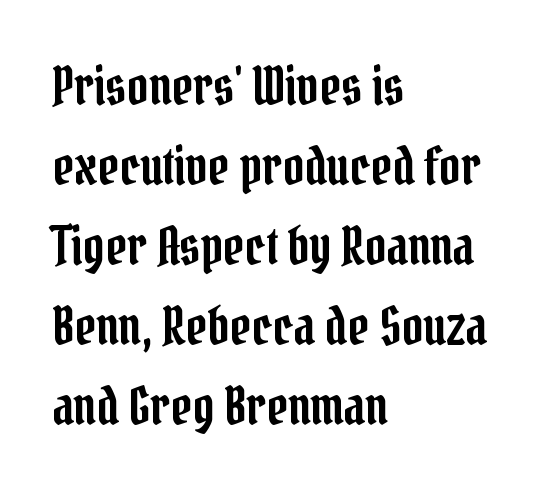
Q: Is the text italic (slanted)? A: No, it is upright.
Q: Is the typeface a serif or a sans-serif typeface? A: Serif.
Q: Is the text underlined? A: No.
Q: How is the paragraph aligned? A: Left-aligned.
Q: Is the spacing between letters normal or unusually wide? A: Normal.
Q: Is the spacing between lines tight, normal or loose? A: Normal.
Q: Width (condensed, normal, or wide)? A: Condensed.
Q: Stroke contrast? A: Low.
Q: x-height? A: Medium.
Q: Monospaced? A: No.
